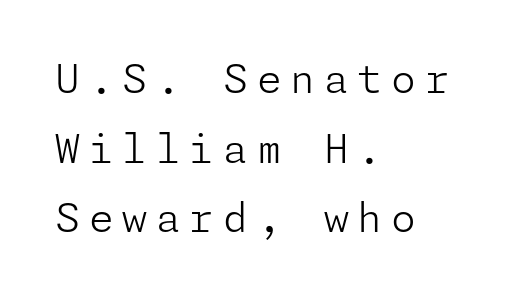
{"serif": "no", "italic": "no", "bold": "no", "weight": "light", "width": "normal", "stroke_contrast": "low", "x_height": "medium", "underline": "no", "align": "left", "line_spacing_ratio": 1.74, "letter_spacing": "wide", "letter_spacing_em": 0.22, "glyph_px": 40}
